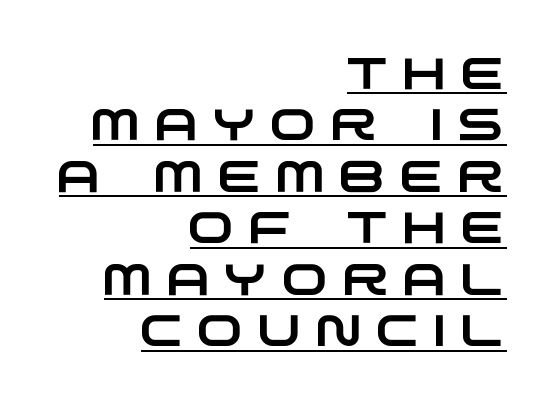
Q: Is the typeface a serif or a sans-serif typeface? A: Sans-serif.
Q: Is the text underlined? A: Yes.
Q: How is the paragraph aligned? A: Right-aligned.
Q: Is the spacing between letters normal or unusually wide? A: Unusually wide.
Q: Width (condensed, normal, or wide)? A: Wide.
Q: Stroke contrast? A: Low.
Q: x-height? A: Large.
Q: Monospaced? A: No.
